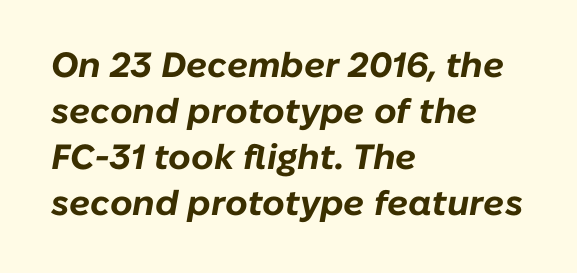
Q: Is the text bold? A: Yes.
Q: Is the text italic (slanted)? A: Yes, it leans right by about 10 degrees.
Q: Is the text underlined? A: No.
Q: How is the paragraph aligned? A: Left-aligned.
Q: Is the spacing between letters normal or unusually wide? A: Normal.
Q: Is the spacing between lines tight, normal or loose? A: Normal.
Q: Width (condensed, normal, or wide)? A: Normal.
Q: Stroke contrast? A: Low.
Q: x-height? A: Medium.
Q: Monospaced? A: No.
